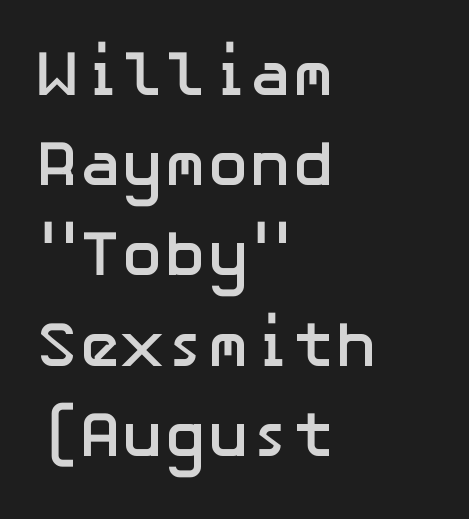
{"serif": "no", "italic": "no", "bold": "yes", "weight": "semibold", "width": "normal", "stroke_contrast": "low", "x_height": "medium", "underline": "no", "align": "left", "line_spacing": "normal", "line_spacing_ratio": 1.41, "letter_spacing": "normal", "letter_spacing_em": 0.0, "glyph_px": 64}
